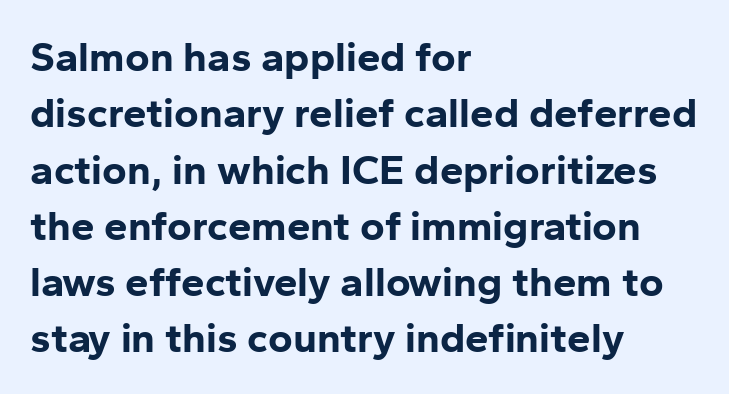
The image shows 42 px bold sans-serif type, upright; set left-aligned, normal line spacing (1.34x), normal letter spacing, not underlined; low stroke contrast and a medium x-height.
